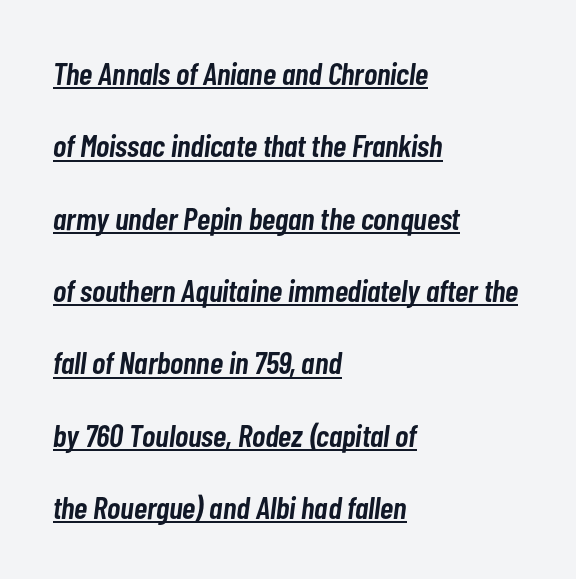
Q: Is the text bold? A: Semi-bold.
Q: Is the text italic (slanted)? A: Yes, it leans right by about 7 degrees.
Q: Is the text underlined? A: Yes.
Q: How is the paragraph aligned? A: Left-aligned.
Q: Is the spacing between letters normal or unusually wide? A: Normal.
Q: Is the spacing between lines tight, normal or loose? A: Loose.
Q: Width (condensed, normal, or wide)? A: Condensed.
Q: Stroke contrast? A: Low.
Q: x-height? A: Medium.
Q: Monospaced? A: No.
